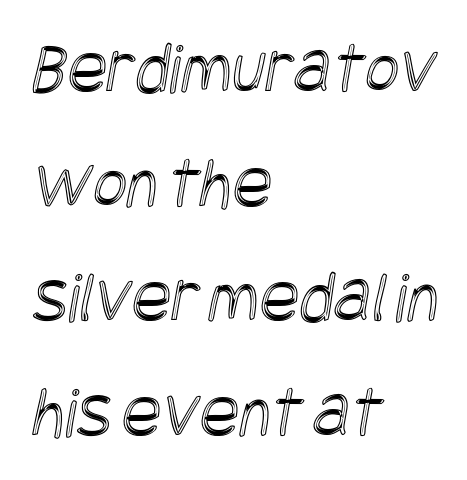
{"width": "condensed", "x_height": "large", "underline": "no", "align": "left", "line_spacing": "normal", "line_spacing_ratio": 1.55, "letter_spacing": "normal", "letter_spacing_em": 0.0, "glyph_px": 74}
